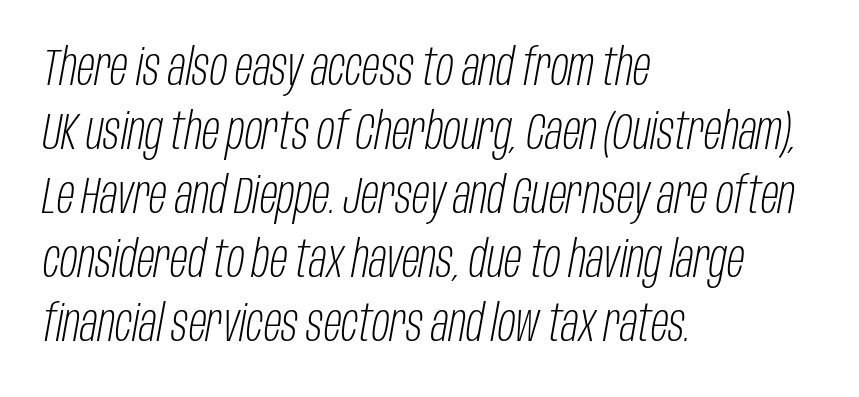
{"italic": "yes", "lean": "right", "slant_degrees": 10, "bold": "no", "weight": "light", "width": "condensed", "stroke_contrast": "low", "x_height": "large", "monospaced": "no", "underline": "no", "align": "left", "line_spacing_ratio": 1.23, "letter_spacing": "normal", "letter_spacing_em": 0.0, "glyph_px": 52}
